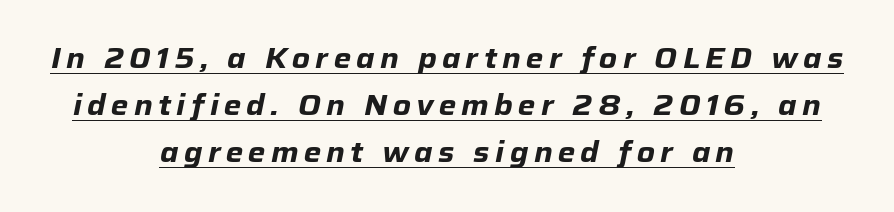
Q: Is the text bold? A: Yes.
Q: Is the text italic (slanted)? A: Yes, it leans right by about 12 degrees.
Q: Is the text underlined? A: Yes.
Q: How is the paragraph aligned? A: Centered.
Q: Is the spacing between lines tight, normal or loose? A: Normal.
Q: Width (condensed, normal, or wide)? A: Normal.
Q: Stroke contrast? A: Low.
Q: x-height? A: Medium.
Q: Monospaced? A: No.
